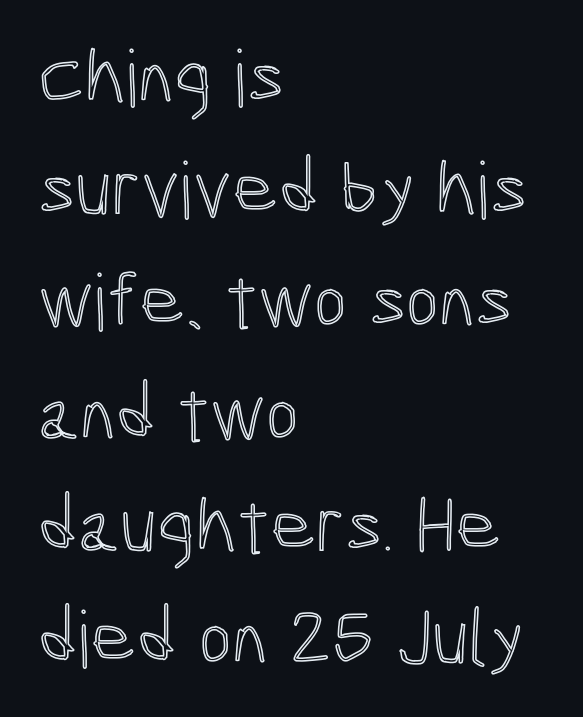
The image shows 79 px condensed type, upright; set left-aligned, normal line spacing (1.42x), normal letter spacing, not underlined; a medium x-height.
